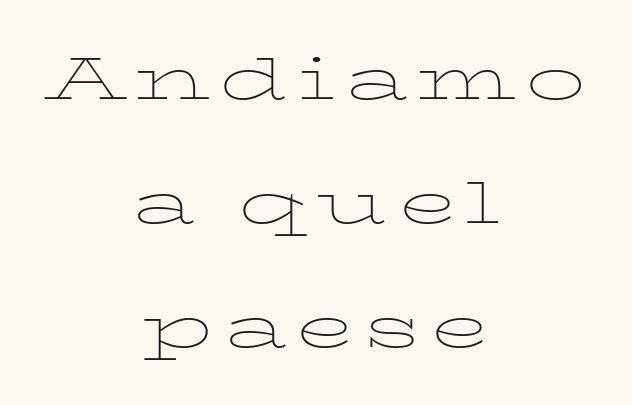
{"serif": "yes", "italic": "no", "bold": "no", "weight": "thin", "width": "wide", "stroke_contrast": "low", "x_height": "medium", "monospaced": "no", "underline": "no", "align": "center", "line_spacing": "loose", "line_spacing_ratio": 2.07, "glyph_px": 60}
